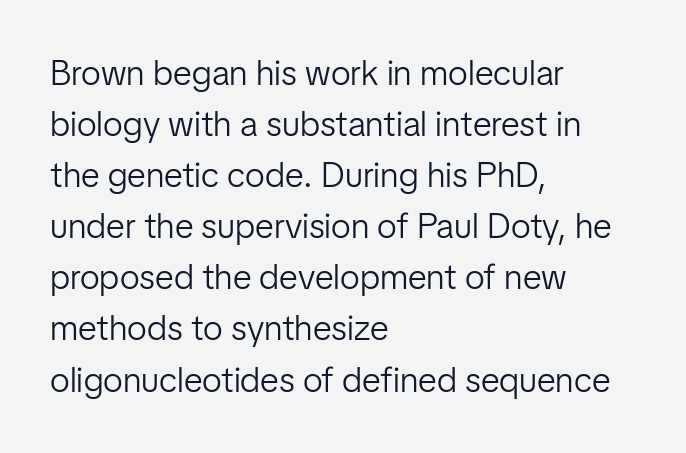
The image shows 35 px light sans-serif type, upright; set left-aligned, normal line spacing (1.46x), normal letter spacing, not underlined; low stroke contrast and a medium x-height.
